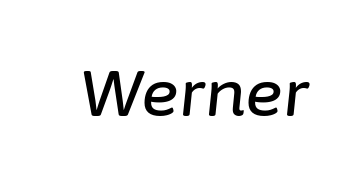
The image shows 64 px text type, italic (leaning right); set normal letter spacing, not underlined; low stroke contrast and a medium x-height.
